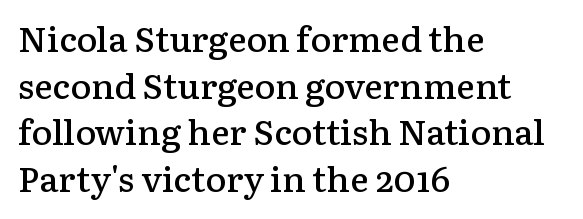
Glyph-to-glyph distance matches everyday printed text. I'd describe the lettering as semibold — firm but not a full bold. Horizontal bands of white between lines are of average thickness. A typesetter would mark this as roman, not italic. Is the block centered? No — it sits flush against the left margin.
